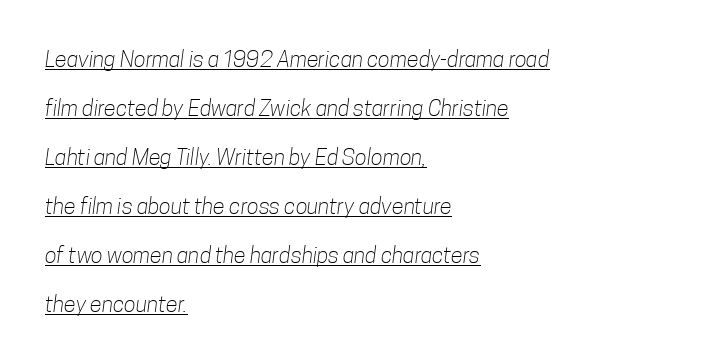
{"bold": "no", "underline": "yes", "align": "left", "line_spacing": "loose", "line_spacing_ratio": 2.23, "letter_spacing": "normal", "letter_spacing_em": 0.0, "glyph_px": 22}
